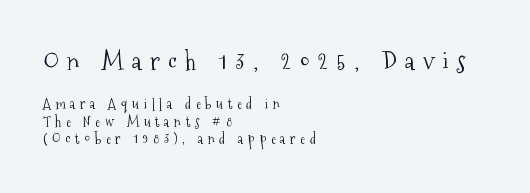
The image shows 25 px text type, upright; set left-aligned, normal line spacing (1.25x), unusually wide letter spacing (+0.34 em), not underlined; the first (top) block is 1.79x larger.
